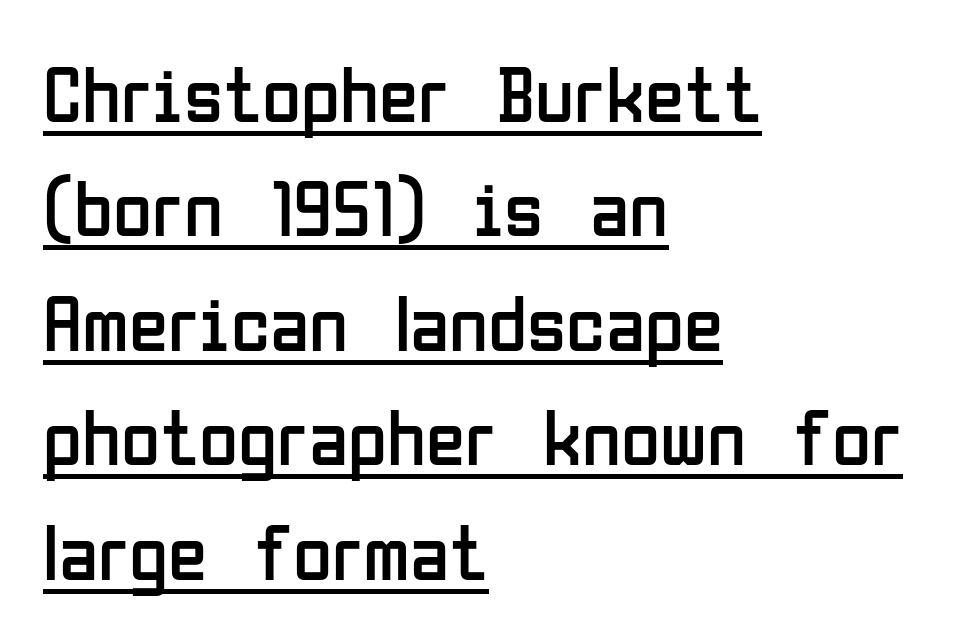
{"serif": "no", "italic": "no", "bold": "no", "weight": "regular", "width": "condensed", "stroke_contrast": "low", "x_height": "medium", "monospaced": "no", "underline": "yes", "align": "left", "line_spacing": "normal", "line_spacing_ratio": 1.43, "letter_spacing": "normal", "letter_spacing_em": 0.0, "glyph_px": 80}
